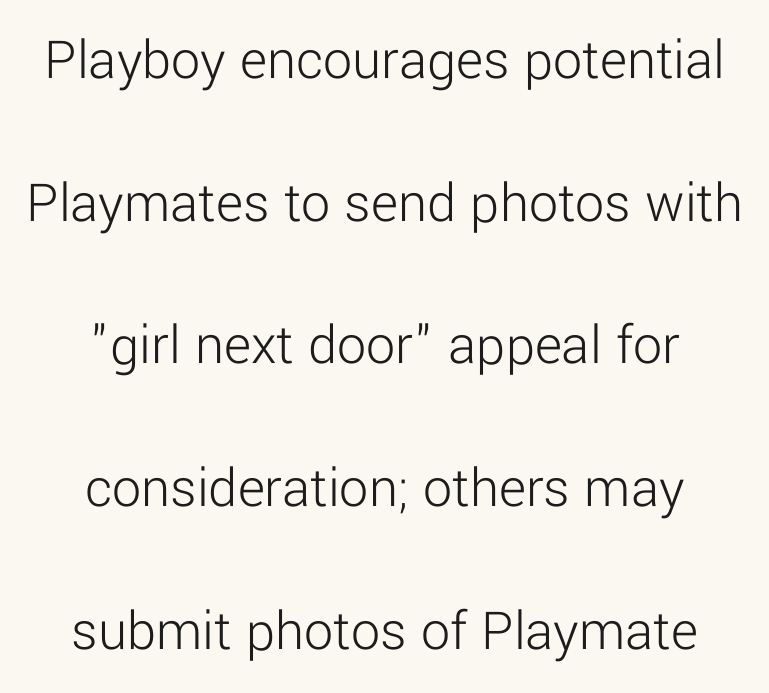
Q: Is the text bold? A: No.
Q: Is the text italic (slanted)? A: No, it is upright.
Q: Is the typeface a serif or a sans-serif typeface? A: Sans-serif.
Q: Is the text underlined? A: No.
Q: How is the paragraph aligned? A: Centered.
Q: Is the spacing between letters normal or unusually wide? A: Normal.
Q: Is the spacing between lines tight, normal or loose? A: Loose.
Q: Width (condensed, normal, or wide)? A: Normal.
Q: Stroke contrast? A: Low.
Q: x-height? A: Medium.
Q: Monospaced? A: No.
